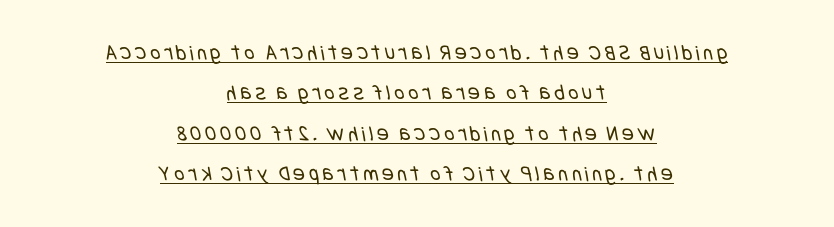
{"bold": "no", "underline": "yes", "align": "center", "line_spacing_ratio": 1.84, "glyph_px": 22}
